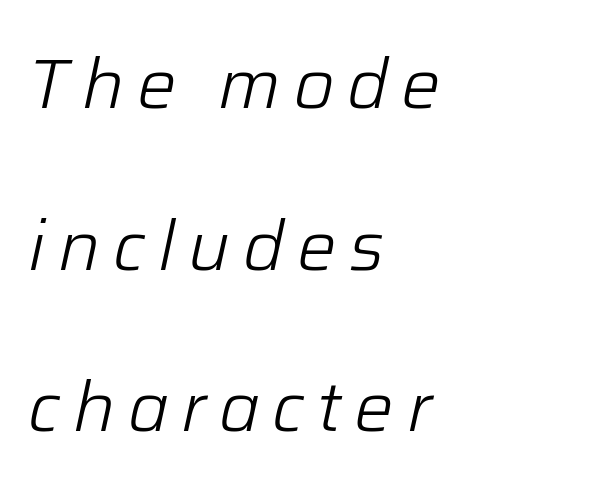
{"italic": "yes", "lean": "right", "slant_degrees": 12, "bold": "no", "weight": "light", "width": "normal", "stroke_contrast": "low", "x_height": "medium", "monospaced": "no", "underline": "no", "align": "left", "line_spacing": "loose", "line_spacing_ratio": 2.31, "glyph_px": 70}
